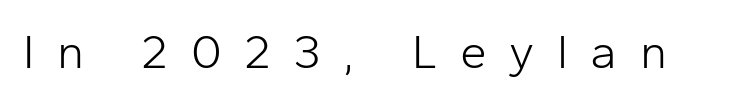
Each row of text sits above clean, open space. Vertical stems look standard width or narrower in stroke. Someone cranked the tracking dial way up on this one. When letters stand straight like this, we call the style roman or upright. Check where the strokes stop: nothing finishes them off — pure sans.
